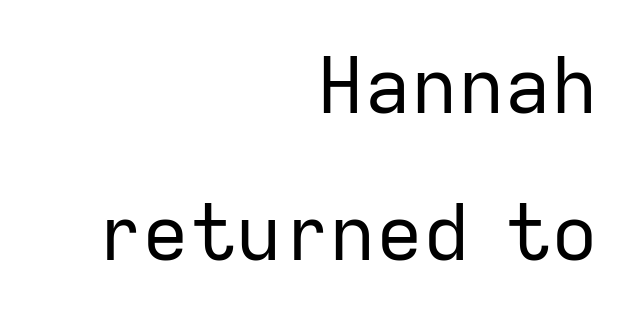
The image shows 78 px regular-weight sans-serif type, upright; set right-aligned, line spacing 1.89x, normal letter spacing, not underlined; low stroke contrast and a medium x-height.
